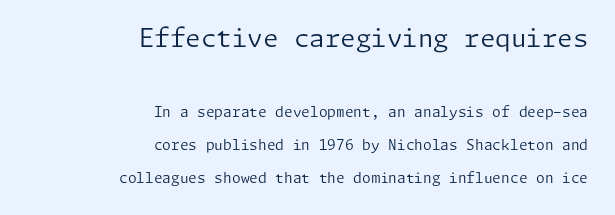
{"italic": "no", "bold": "no", "underline": "no", "align": "right", "line_spacing": "loose", "line_spacing_ratio": 2.36, "letter_spacing": "normal", "letter_spacing_em": 0.0, "larger_block": "first", "size_ratio": 1.79, "glyph_px": 25}
